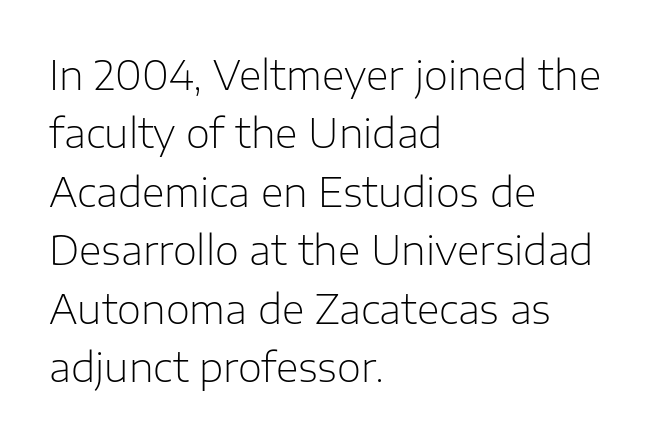
{"serif": "no", "italic": "no", "bold": "no", "weight": "light", "width": "normal", "stroke_contrast": "low", "x_height": "medium", "monospaced": "no", "underline": "no", "align": "left", "line_spacing": "normal", "line_spacing_ratio": 1.5, "letter_spacing": "normal", "letter_spacing_em": 0.0, "glyph_px": 39}
